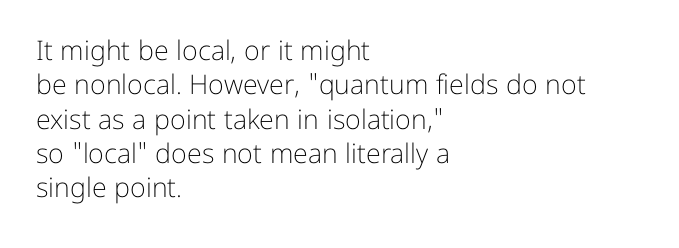
Q: Is the text bold? A: No.
Q: Is the text italic (slanted)? A: No, it is upright.
Q: Is the text underlined? A: No.
Q: How is the paragraph aligned? A: Left-aligned.
Q: Is the spacing between letters normal or unusually wide? A: Normal.
Q: Is the spacing between lines tight, normal or loose? A: Normal.
